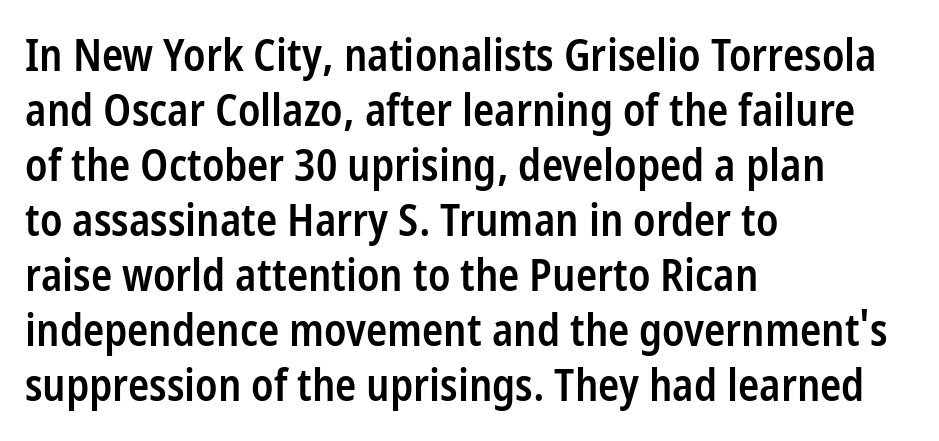
The rendering uses a moderate line-height, typical for paragraphs. Compared with a centered layout, this one pins lines to the left instead. This is moderately heavy type, rendered in semibold. The horizontal fit of the characters is conventional and even. Classification — sans serif.
